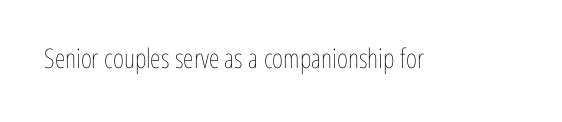
Q: Is the text bold? A: No.
Q: Is the text italic (slanted)? A: No, it is upright.
Q: Is the text underlined? A: No.
Q: Is the spacing between letters normal or unusually wide? A: Normal.
